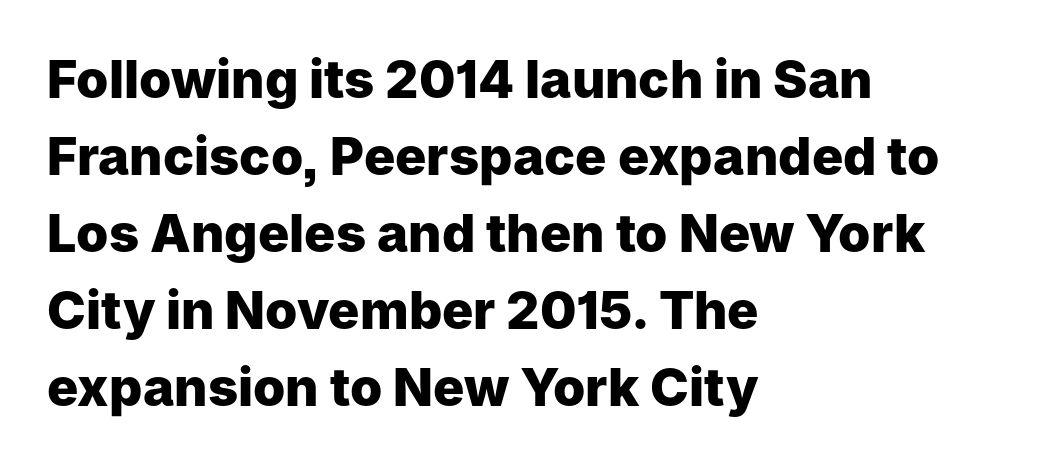
The image shows 52 px heavy sans-serif type, upright; set left-aligned, normal line spacing (1.48x), normal letter spacing, not underlined; low stroke contrast and a medium x-height.
